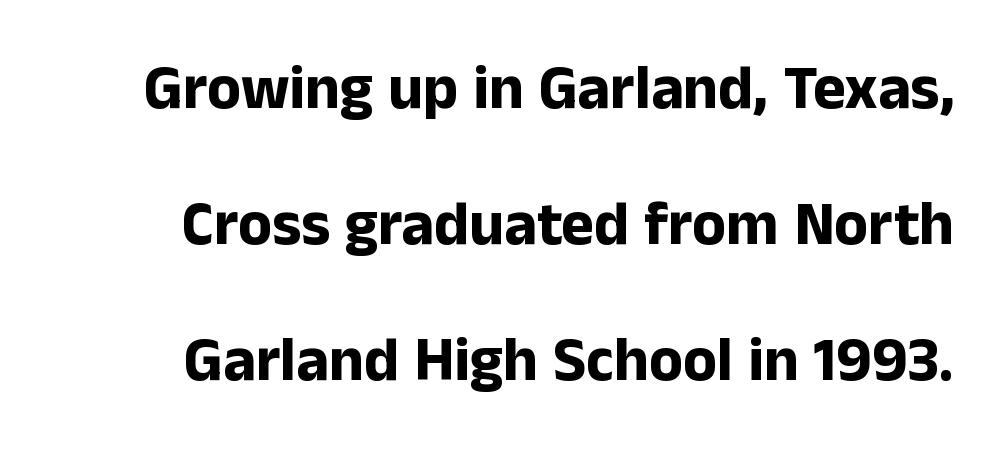
The image shows 62 px bold sans-serif type, upright; set right-aligned, loose line spacing (2.19x), normal letter spacing, not underlined; low stroke contrast and a medium x-height.
